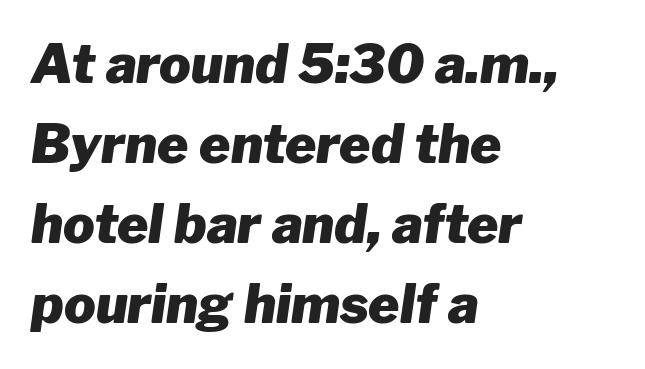
Q: Is the text bold? A: Yes.
Q: Is the text italic (slanted)? A: Yes, it leans right by about 8 degrees.
Q: Is the text underlined? A: No.
Q: How is the paragraph aligned? A: Left-aligned.
Q: Is the spacing between letters normal or unusually wide? A: Normal.
Q: Is the spacing between lines tight, normal or loose? A: Normal.
Q: Width (condensed, normal, or wide)? A: Normal.
Q: Stroke contrast? A: Low.
Q: x-height? A: Medium.
Q: Monospaced? A: No.
